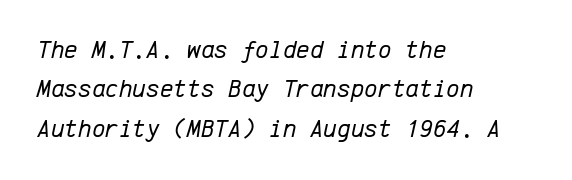
{"italic": "yes", "lean": "right", "slant_degrees": 12, "bold": "no", "underline": "no", "align": "left", "line_spacing": "normal", "line_spacing_ratio": 1.51, "letter_spacing": "normal", "letter_spacing_em": 0.0, "glyph_px": 26}
